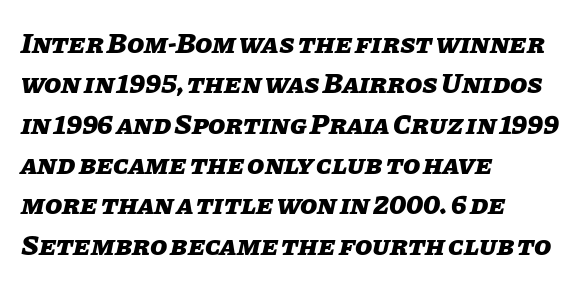
The image shows 28 px heavy type, italic (leaning right); set left-aligned, normal line spacing (1.44x), normal letter spacing, not underlined; low stroke contrast and a large x-height.
